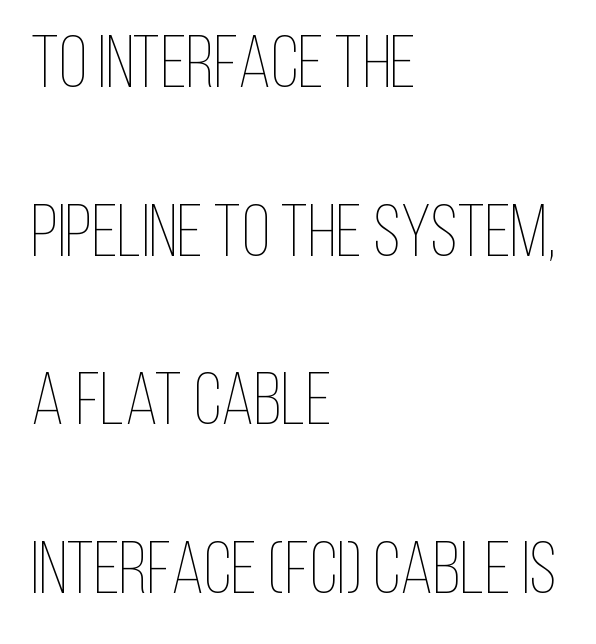
Q: Is the text bold? A: No.
Q: Is the text italic (slanted)? A: No, it is upright.
Q: Is the text underlined? A: No.
Q: How is the paragraph aligned? A: Left-aligned.
Q: Is the spacing between letters normal or unusually wide? A: Normal.
Q: Is the spacing between lines tight, normal or loose? A: Loose.
Q: Width (condensed, normal, or wide)? A: Condensed.
Q: Stroke contrast? A: Low.
Q: x-height? A: Large.
Q: Monospaced? A: No.
